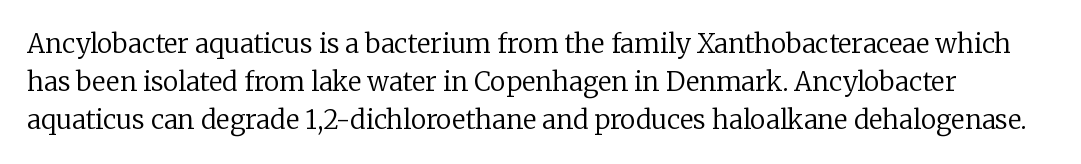
{"italic": "no", "bold": "no", "underline": "no", "line_spacing": "normal", "line_spacing_ratio": 1.46, "letter_spacing": "normal", "letter_spacing_em": 0.0, "glyph_px": 26}
